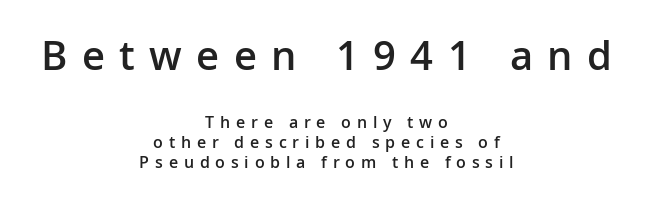
Characters remain perfectly vertical along every line. The zone under the glyphs is completely vacant. Look at the tracking — it's clearly loosened, letters drifting apart. A semibold gives these letters moderate extra thickness, short of bold. The more generous point size was reserved for the upper chunk. This rendering uses center alignment, leaving both contours irregular but symmetric.
